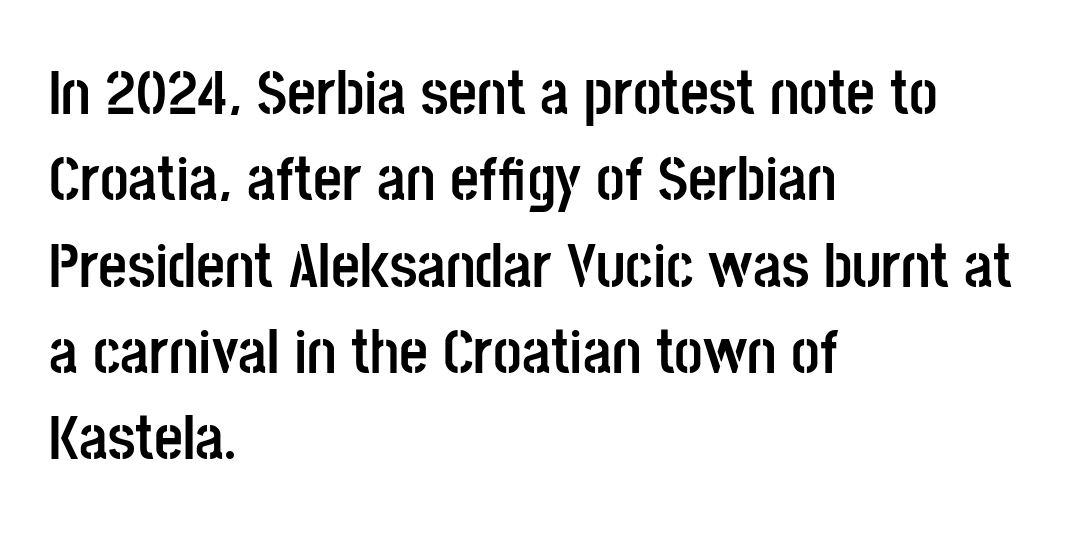
Q: Is the text bold? A: Yes.
Q: Is the text italic (slanted)? A: No, it is upright.
Q: Is the typeface a serif or a sans-serif typeface? A: Sans-serif.
Q: Is the text underlined? A: No.
Q: How is the paragraph aligned? A: Left-aligned.
Q: Is the spacing between letters normal or unusually wide? A: Normal.
Q: Is the spacing between lines tight, normal or loose? A: Normal.
Q: Width (condensed, normal, or wide)? A: Condensed.
Q: Stroke contrast? A: Low.
Q: x-height? A: Large.
Q: Monospaced? A: No.
